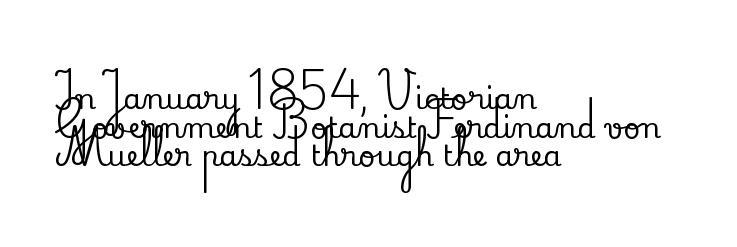
Q: Is the text italic (slanted)? A: No, it is upright.
Q: Is the typeface a serif or a sans-serif typeface? A: Serif.
Q: Is the text underlined? A: No.
Q: How is the paragraph aligned? A: Left-aligned.
Q: Is the spacing between letters normal or unusually wide? A: Normal.
Q: Is the spacing between lines tight, normal or loose? A: Tight.
Q: Width (condensed, normal, or wide)? A: Normal.
Q: Stroke contrast? A: Low.
Q: x-height? A: Small.
Q: Monospaced? A: No.
